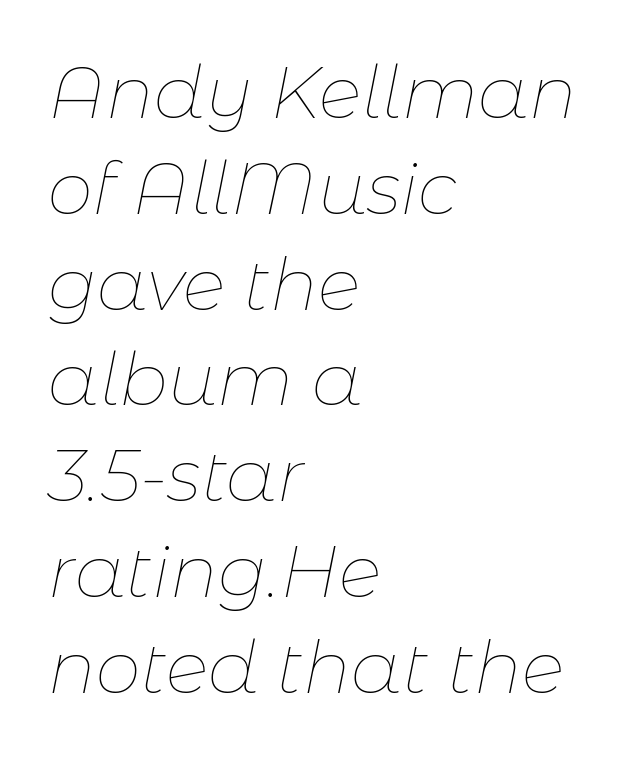
{"italic": "yes", "lean": "right", "slant_degrees": 11, "bold": "no", "weight": "thin", "width": "normal", "stroke_contrast": "low", "x_height": "medium", "monospaced": "no", "underline": "no", "align": "left", "line_spacing": "normal", "line_spacing_ratio": 1.33, "letter_spacing": "normal", "letter_spacing_em": 0.0, "glyph_px": 72}
